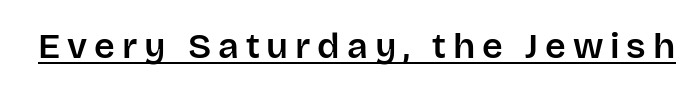
The image shows 36 px sans-serif type, upright; set underlined; low stroke contrast and a large x-height.
